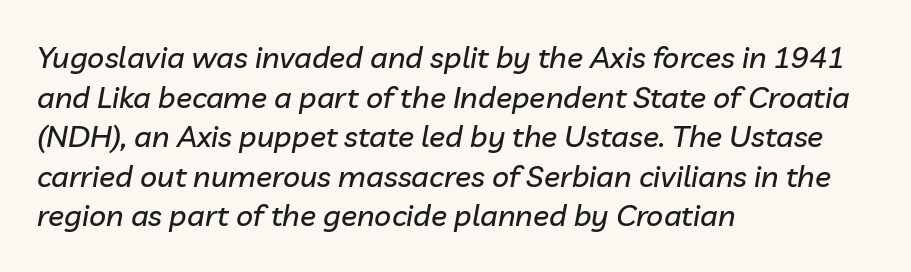
The rendering uses a moderate line-height, typical for paragraphs. Note the varied advance widths — an 'i' is clearly narrower than an 'm'. It's the slanting kind of type. The area under the type is left untouched.
